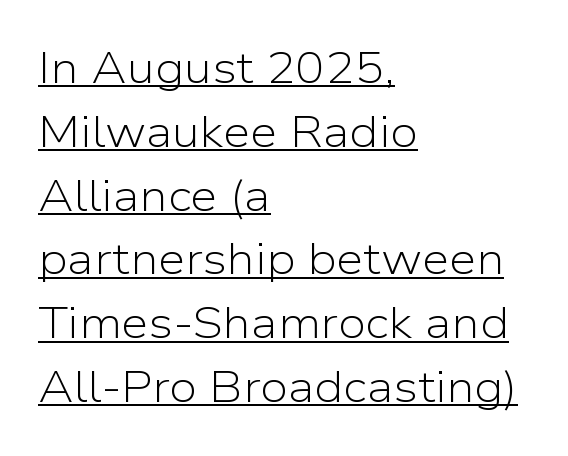
Q: Is the text bold? A: No.
Q: Is the text italic (slanted)? A: No, it is upright.
Q: Is the typeface a serif or a sans-serif typeface? A: Sans-serif.
Q: Is the text underlined? A: Yes.
Q: How is the paragraph aligned? A: Left-aligned.
Q: Is the spacing between letters normal or unusually wide? A: Normal.
Q: Is the spacing between lines tight, normal or loose? A: Normal.
Q: Width (condensed, normal, or wide)? A: Normal.
Q: Stroke contrast? A: Low.
Q: x-height? A: Medium.
Q: Monospaced? A: No.
